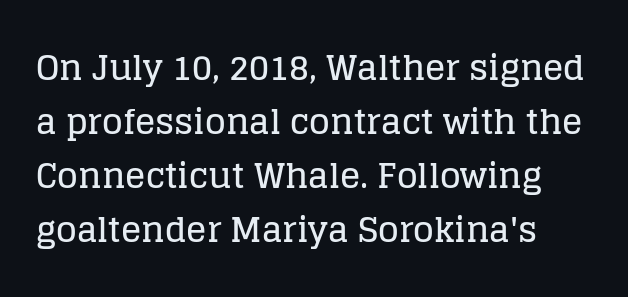
Leading matches the norm, producing a regular column. Stroke terminals: seriffed. Glyph-to-glyph distance matches everyday printed text. Upright lettering throughout. Unmarked baselines from the first word to the last. Character widths vary here, with narrow letters taking less room than wide ones.
